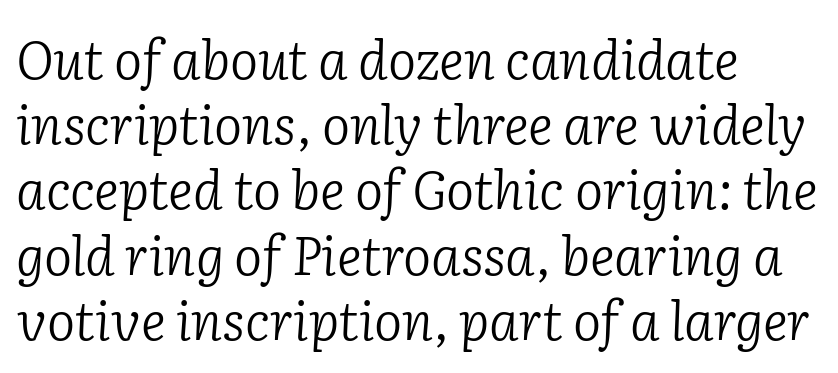
Q: Is the text bold? A: No.
Q: Is the text italic (slanted)? A: Yes, it leans right by about 2 degrees.
Q: Is the typeface a serif or a sans-serif typeface? A: Serif.
Q: Is the text underlined? A: No.
Q: How is the paragraph aligned? A: Left-aligned.
Q: Is the spacing between letters normal or unusually wide? A: Normal.
Q: Width (condensed, normal, or wide)? A: Normal.
Q: Stroke contrast? A: Low.
Q: x-height? A: Medium.
Q: Monospaced? A: No.
